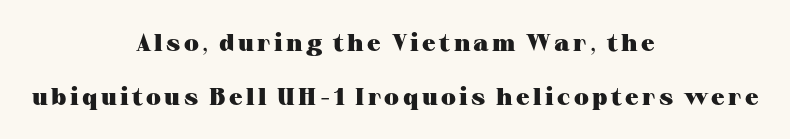
These lines carry a lot of weight — the face is fully bold. Descender tails drop into unmarked territory. Line starts and ends both wander, symmetrically. You can tell it's not italic because the verticals are truly vertical. Quick note: interline space is abundant.
